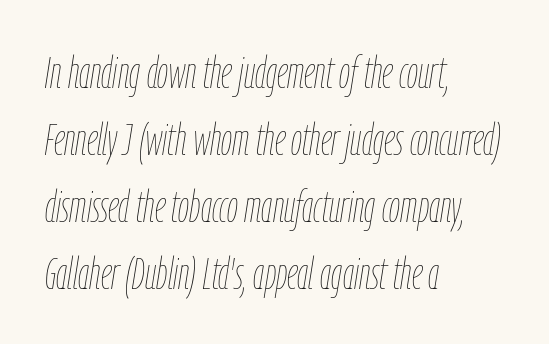
The image shows 44 px thin, condensed type, italic (leaning right); set left-aligned, normal line spacing (1.52x), normal letter spacing, not underlined; low stroke contrast and a medium x-height.
